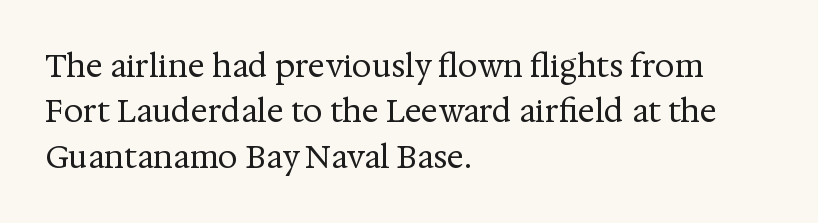
Compared with a typical body face, this is equally light or lighter still. The passage shown stacks its lines at a standard gap. Little horizontal feet cap the strokes, marking this as serif type. Do the characters align in a grid? No, the font is proportional. The setting favours the left margin, as ordinary paragraphs usually do.
